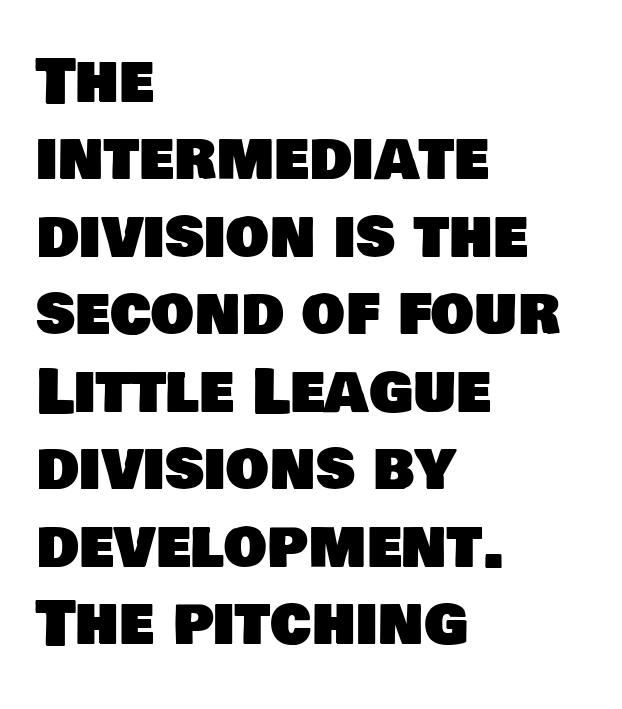
Spacing between characters is what you'd get straight out of the box. Looks like regular typesetting: each glyph gets only the width it needs. Nothing sits at the stroke ends, so this counts as sans-serif. Compared with typical paragraphs, the rows here are spaced about the same.
